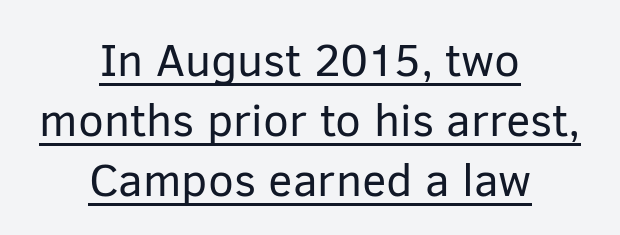
Q: Is the text bold? A: No.
Q: Is the text italic (slanted)? A: No, it is upright.
Q: Is the typeface a serif or a sans-serif typeface? A: Sans-serif.
Q: Is the text underlined? A: Yes.
Q: How is the paragraph aligned? A: Centered.
Q: Is the spacing between letters normal or unusually wide? A: Normal.
Q: Is the spacing between lines tight, normal or loose? A: Normal.
Q: Width (condensed, normal, or wide)? A: Normal.
Q: Stroke contrast? A: Low.
Q: x-height? A: Medium.
Q: Monospaced? A: No.
